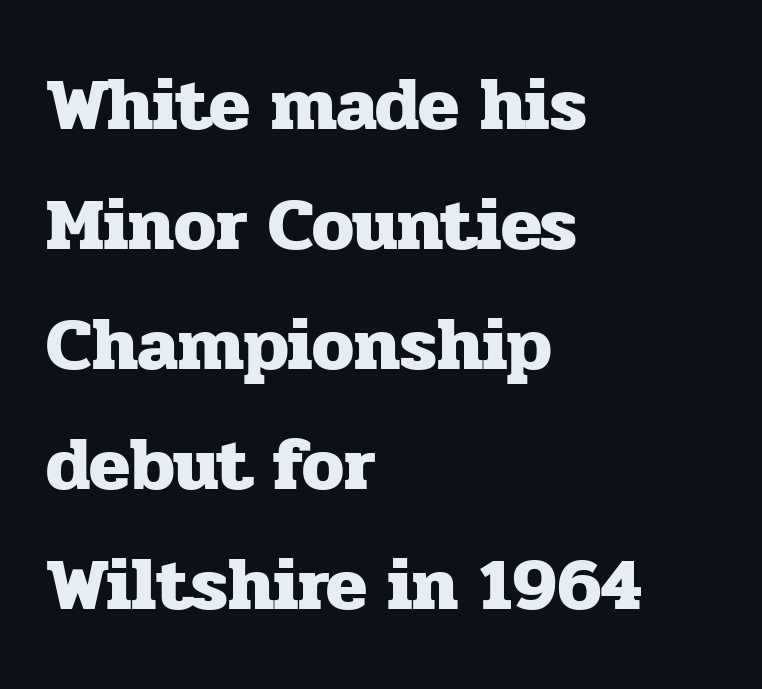
The image shows 75 px heavy serif type, upright; set left-aligned, normal line spacing (1.6x), normal letter spacing, not underlined; low stroke contrast and a medium x-height.
